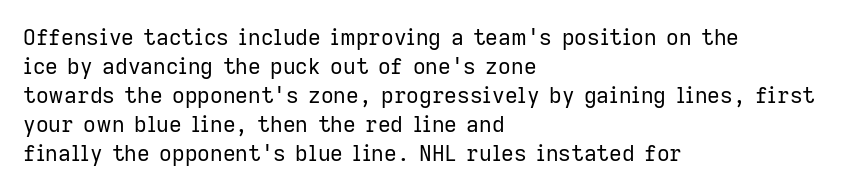
Q: Is the text bold? A: No.
Q: Is the text italic (slanted)? A: No, it is upright.
Q: Is the text underlined? A: No.
Q: How is the paragraph aligned? A: Left-aligned.
Q: Is the spacing between letters normal or unusually wide? A: Normal.
Q: Is the spacing between lines tight, normal or loose? A: Normal.
